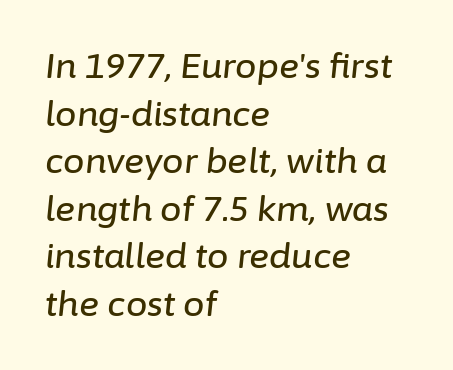
The gap between lines stays unmarked. Vertical spacing — default. You could not count columns in this text — the font is proportionally spaced. The type is set solid horizontally, with unmodified tracking. This is oblique type, the kind used for emphasis or titles.
